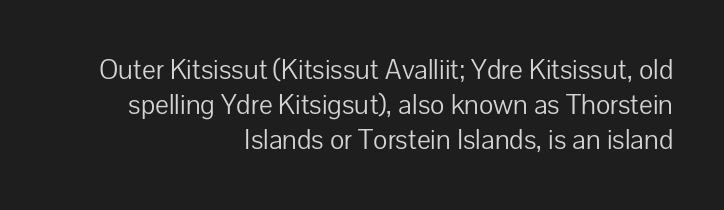
Q: Is the text bold? A: No.
Q: Is the text italic (slanted)? A: No, it is upright.
Q: Is the typeface a serif or a sans-serif typeface? A: Sans-serif.
Q: Is the text underlined? A: No.
Q: How is the paragraph aligned? A: Right-aligned.
Q: Is the spacing between letters normal or unusually wide? A: Normal.
Q: Width (condensed, normal, or wide)? A: Normal.
Q: Stroke contrast? A: Low.
Q: x-height? A: Medium.
Q: Monospaced? A: No.
